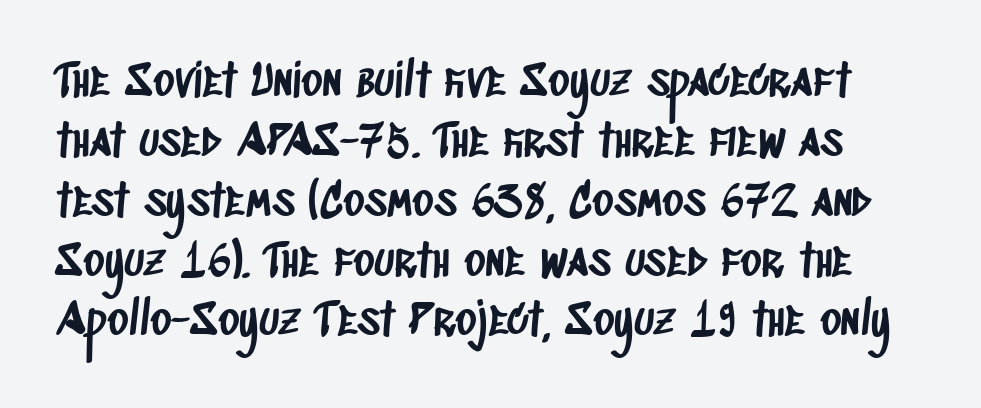
The image shows 45 px condensed sans-serif type; set normal line spacing (1.33x), normal letter spacing, not underlined; low stroke contrast and a large x-height.
